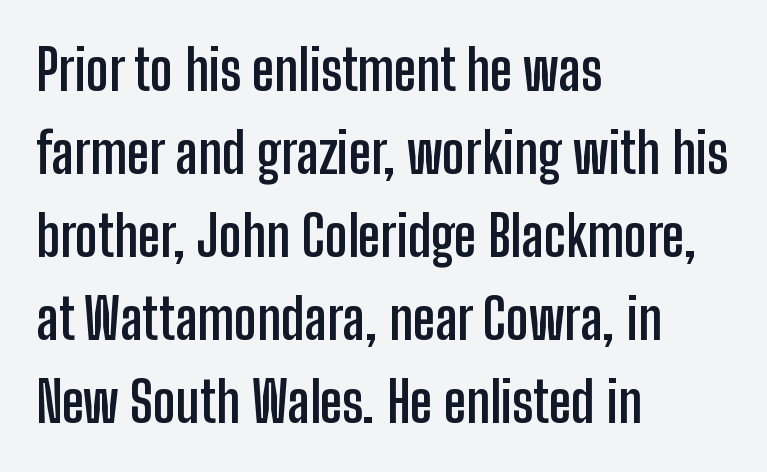
Q: Is the text bold? A: Yes.
Q: Is the text italic (slanted)? A: No, it is upright.
Q: Is the typeface a serif or a sans-serif typeface? A: Sans-serif.
Q: Is the text underlined? A: No.
Q: How is the paragraph aligned? A: Left-aligned.
Q: Is the spacing between letters normal or unusually wide? A: Normal.
Q: Is the spacing between lines tight, normal or loose? A: Normal.
Q: Width (condensed, normal, or wide)? A: Condensed.
Q: Stroke contrast? A: Low.
Q: x-height? A: Medium.
Q: Monospaced? A: No.
